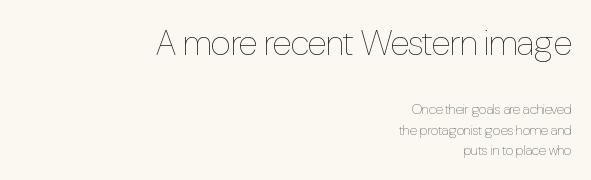
{"italic": "no", "bold": "no", "weight": "thin", "width": "condensed", "stroke_contrast": "low", "x_height": "medium", "monospaced": "no", "underline": "no", "align": "right", "line_spacing": "normal", "line_spacing_ratio": 1.46, "letter_spacing": "normal", "letter_spacing_em": 0.0, "larger_block": "first", "size_ratio": 2.57, "glyph_px": 36}
